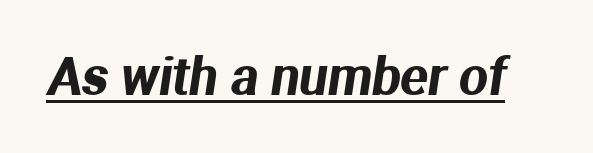
Q: Is the typeface a serif or a sans-serif typeface? A: Sans-serif.
Q: Is the text underlined? A: Yes.
Q: Is the spacing between letters normal or unusually wide? A: Normal.
Q: Width (condensed, normal, or wide)? A: Normal.
Q: Stroke contrast? A: Medium.
Q: x-height? A: Medium.
Q: Monospaced? A: No.
